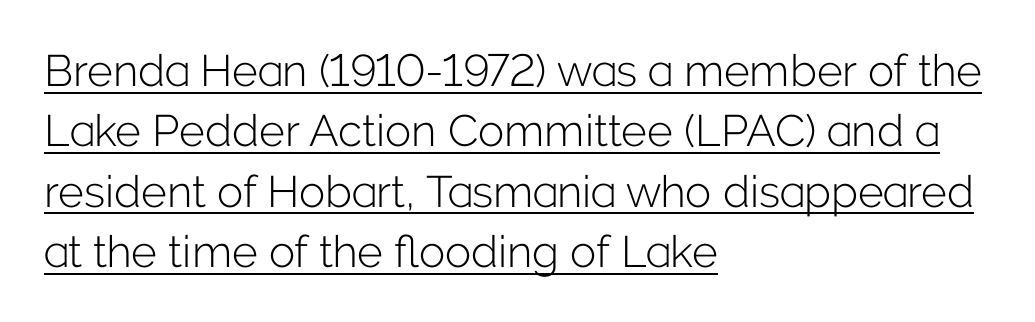
{"serif": "no", "italic": "no", "bold": "no", "weight": "light", "width": "normal", "stroke_contrast": "low", "x_height": "medium", "monospaced": "no", "underline": "yes", "align": "left", "line_spacing": "normal", "line_spacing_ratio": 1.37, "letter_spacing": "normal", "letter_spacing_em": 0.0, "glyph_px": 44}
